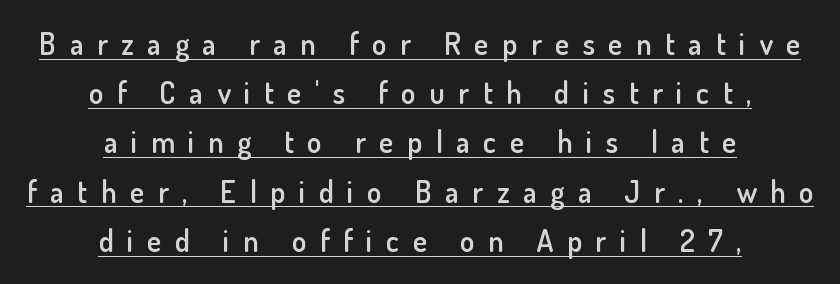
You could only call the tracking loose — the letters float apart. Successive baselines arrive at the customary interval. When letters stand straight like this, we call the style roman or upright. The font family rendered here belongs to the sans-serif group. The sample has been set in demibold, a notch under bold. Caption: lettering with a line underneath.
